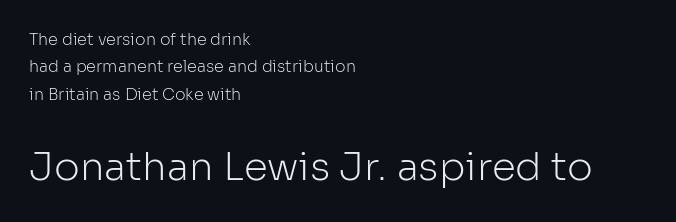
The image shows 39 px light sans-serif type, upright; set left-aligned, line spacing 1.71x, normal letter spacing, not underlined; the second (bottom) block is 2.44x larger; low stroke contrast and a medium x-height.
